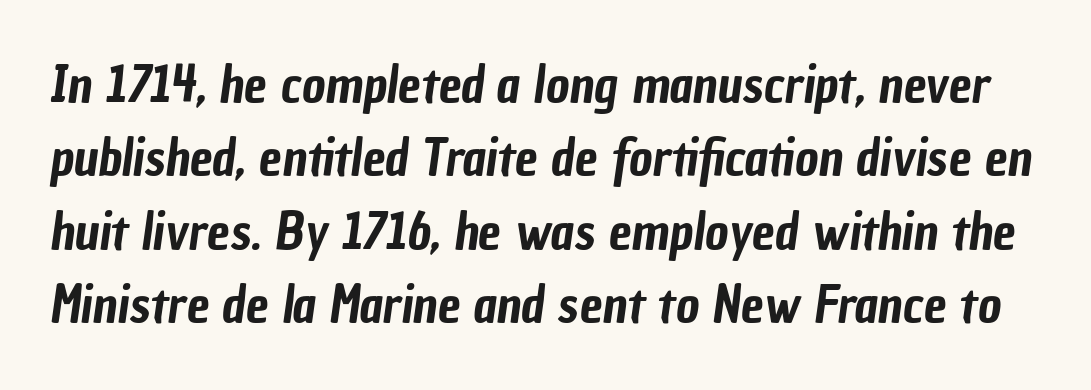
{"serif": "no", "width": "condensed", "stroke_contrast": "low", "x_height": "medium", "monospaced": "no", "underline": "no", "line_spacing": "normal", "line_spacing_ratio": 1.44, "letter_spacing": "normal", "letter_spacing_em": 0.0, "glyph_px": 51}
